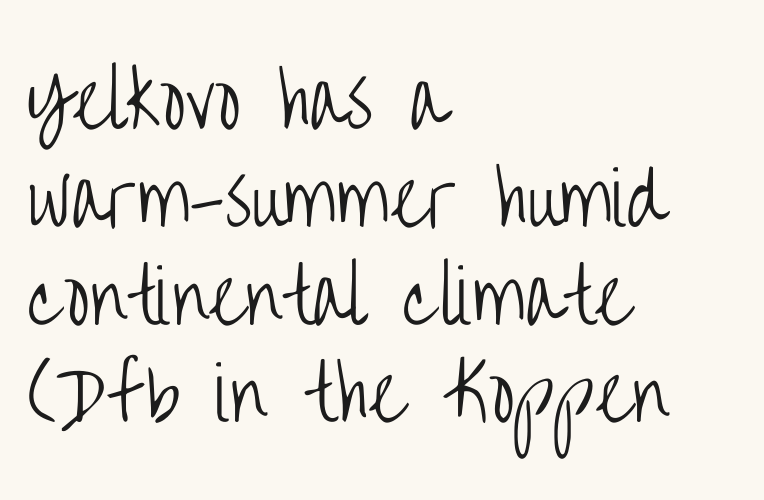
Vertical strokes here are truly vertical. Looks like regular typesetting: each glyph gets only the width it needs. The typeface chosen for these lines omits serifs. Each line starts at the same left margin while the right side varies.
